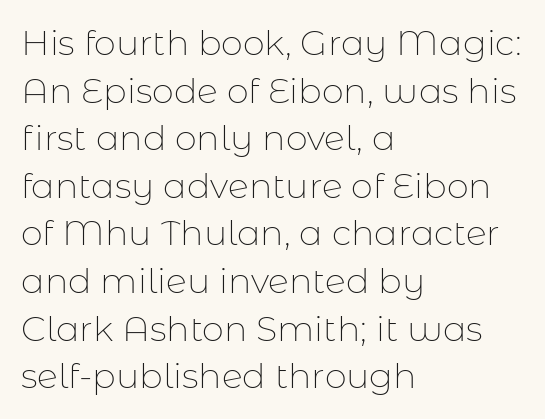
{"serif": "no", "italic": "no", "bold": "no", "weight": "thin", "width": "normal", "stroke_contrast": "low", "x_height": "medium", "monospaced": "no", "underline": "no", "align": "left", "line_spacing": "normal", "line_spacing_ratio": 1.36, "letter_spacing": "normal", "letter_spacing_em": 0.0, "glyph_px": 35}
